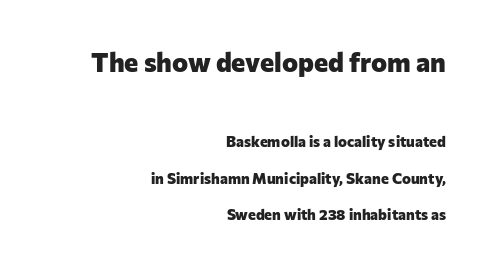
{"italic": "no", "bold": "yes", "underline": "no", "align": "right", "line_spacing": "loose", "line_spacing_ratio": 2.43, "letter_spacing": "normal", "letter_spacing_em": 0.0, "larger_block": "first", "size_ratio": 1.8, "glyph_px": 27}
